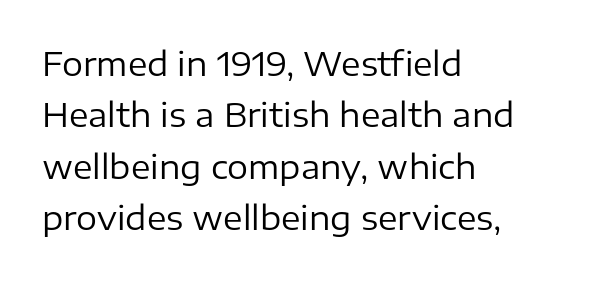
Posture: upright roman. Check under the words: just untouched page. No extra tracking has been applied to these lines. The space between consecutive lines is moderate.
